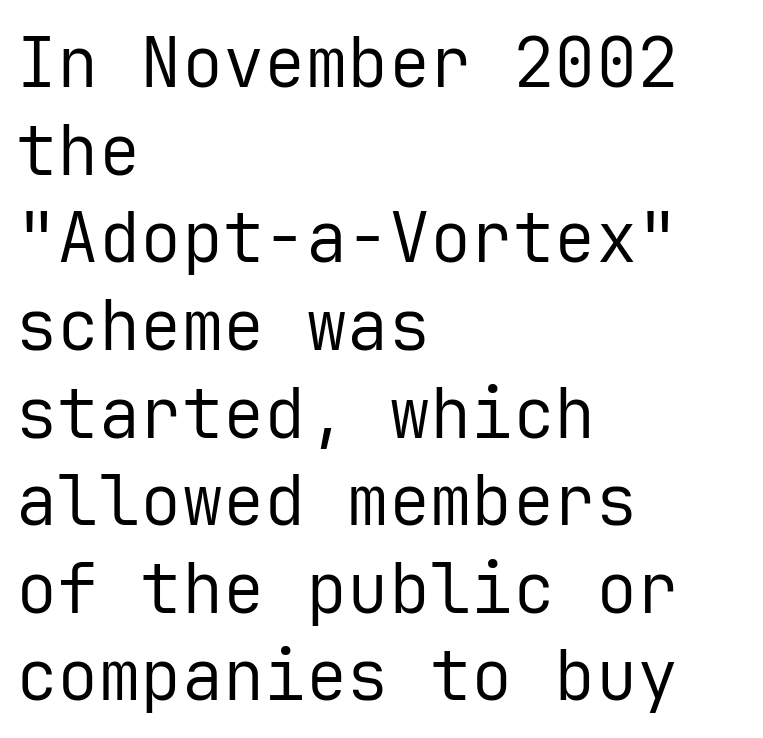
Q: Is the text bold? A: No.
Q: Is the text italic (slanted)? A: No, it is upright.
Q: Is the typeface a serif or a sans-serif typeface? A: Sans-serif.
Q: Is the text underlined? A: No.
Q: How is the paragraph aligned? A: Left-aligned.
Q: Is the spacing between letters normal or unusually wide? A: Normal.
Q: Is the spacing between lines tight, normal or loose? A: Normal.
Q: Width (condensed, normal, or wide)? A: Normal.
Q: Stroke contrast? A: Low.
Q: x-height? A: Medium.
Q: Monospaced? A: Yes.
